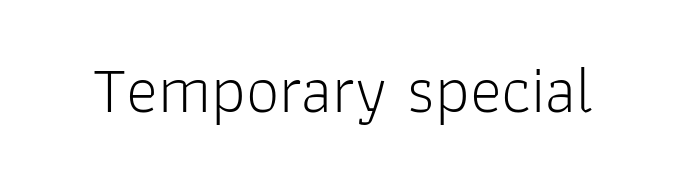
Q: Is the text bold? A: No.
Q: Is the text italic (slanted)? A: No, it is upright.
Q: Is the typeface a serif or a sans-serif typeface? A: Sans-serif.
Q: Is the text underlined? A: No.
Q: Is the spacing between letters normal or unusually wide? A: Normal.
Q: Width (condensed, normal, or wide)? A: Normal.
Q: Stroke contrast? A: Low.
Q: x-height? A: Medium.
Q: Monospaced? A: No.
